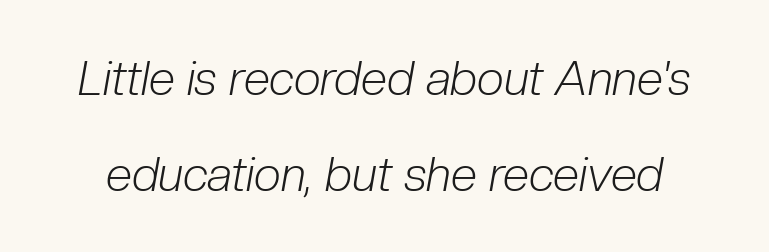
Characters are canted at an angle relative to the baseline's perpendicular. Heft: none added — not bold. Plain, unruled lines of type. Default kerning and tracking; the words read as compact shapes. These lines are rendered in a variable-pitch font. The lines are spread far apart with generous leading.
